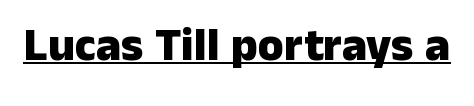
The image shows 47 px heavy sans-serif type, upright; set normal letter spacing, underlined; low stroke contrast and a medium x-height.
